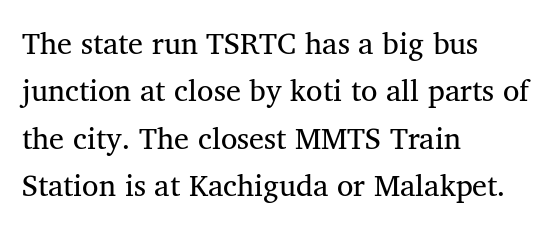
The image shows 30 px regular-weight serif type; set left-aligned, normal line spacing (1.58x), normal letter spacing, not underlined; medium stroke contrast and a medium x-height.
